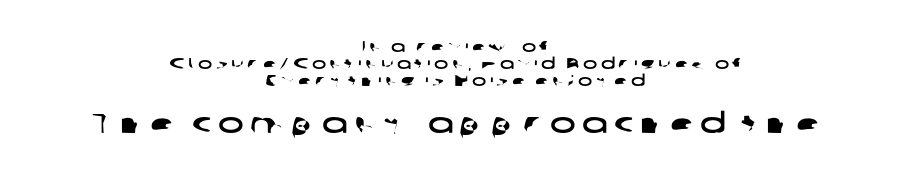
Unmarked baselines from the first word to the last. You could only call the tracking loose — the letters float apart. The passage shown begins with its smaller block and ends with its larger one. Is there much room between lines? No — they nearly touch. Reading down the block, each line starts at a different indent, mirrored at its end.
